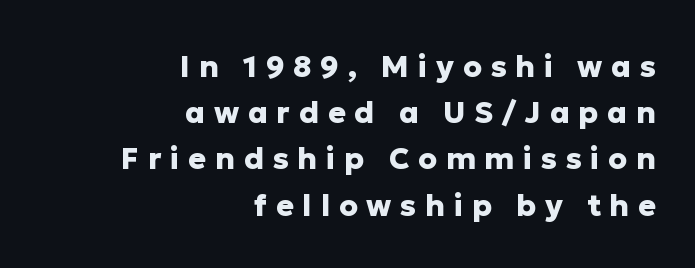
{"serif": "no", "italic": "no", "bold": "yes", "weight": "heavy", "width": "normal", "stroke_contrast": "low", "x_height": "medium", "monospaced": "no", "underline": "no", "align": "right", "line_spacing": "normal", "line_spacing_ratio": 1.54, "letter_spacing": "wide", "letter_spacing_em": 0.29, "glyph_px": 30}
